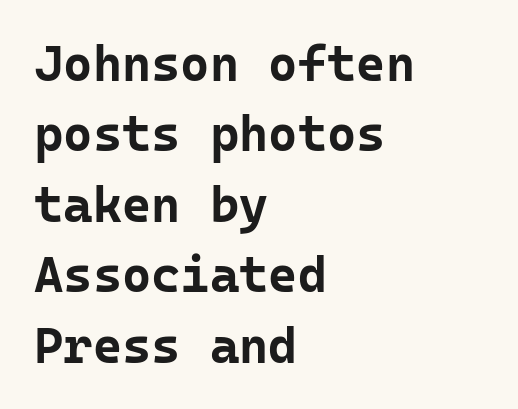
The specimen omits any rule beneath the text block's lines. No feet cap the strokes, marking this as sans-serif type. Short and long lines alike share a common starting point at left. Plenty of ink on the page — the face is bold. The tracking reads as untouched default to a designer's eye.
